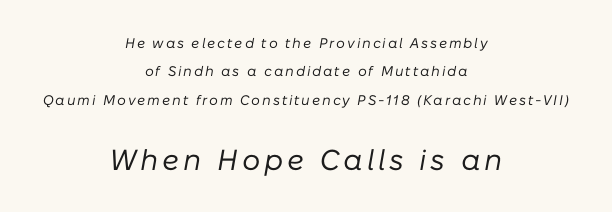
The image shows 29 px regular-weight type, italic (leaning right); set centered, loose line spacing (2.02x), not underlined; the second (bottom) block is 2.07x larger; low stroke contrast and a medium x-height.
